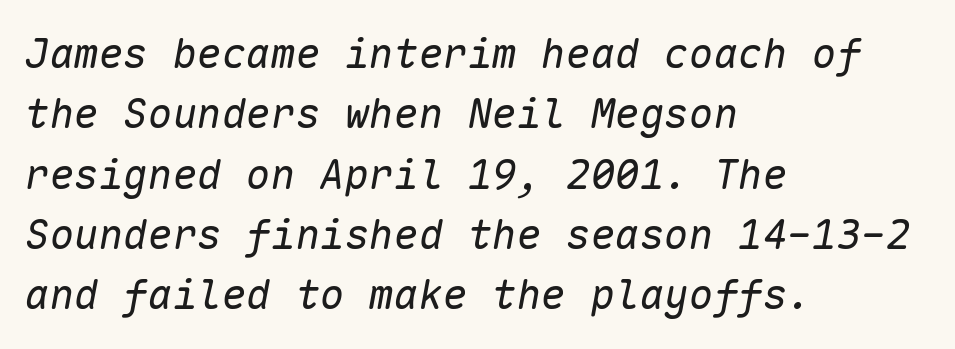
{"italic": "yes", "lean": "right", "slant_degrees": 10, "bold": "no", "weight": "regular", "width": "normal", "stroke_contrast": "low", "x_height": "medium", "monospaced": "yes", "underline": "no", "align": "left", "line_spacing": "normal", "line_spacing_ratio": 1.47, "letter_spacing": "normal", "letter_spacing_em": 0.0, "glyph_px": 41}
